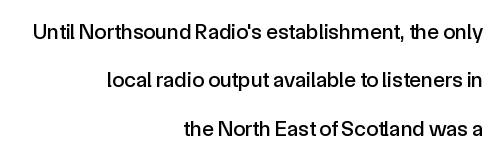
Q: Is the text italic (slanted)? A: No, it is upright.
Q: Is the text underlined? A: No.
Q: How is the paragraph aligned? A: Right-aligned.
Q: Is the spacing between letters normal or unusually wide? A: Normal.
Q: Is the spacing between lines tight, normal or loose? A: Loose.
